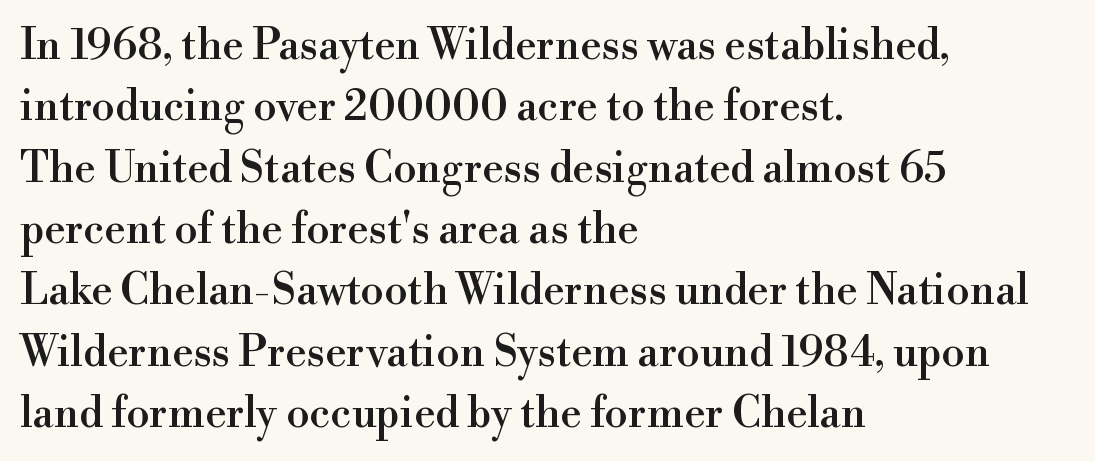
Q: Is the text italic (slanted)? A: No, it is upright.
Q: Is the typeface a serif or a sans-serif typeface? A: Serif.
Q: Is the text underlined? A: No.
Q: How is the paragraph aligned? A: Left-aligned.
Q: Is the spacing between letters normal or unusually wide? A: Normal.
Q: Is the spacing between lines tight, normal or loose? A: Normal.
Q: Width (condensed, normal, or wide)? A: Normal.
Q: x-height? A: Small.
Q: Monospaced? A: No.
